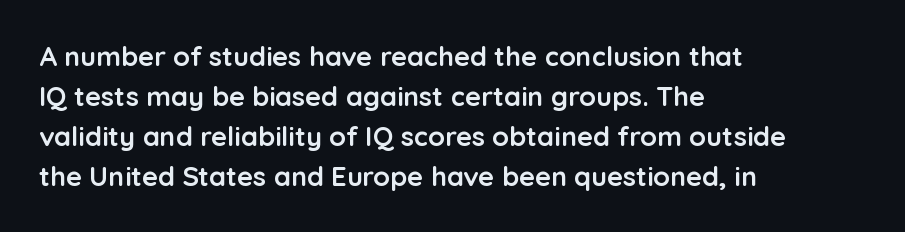
The image shows 27 px bold type, upright; set left-aligned, normal line spacing (1.48x), normal letter spacing, not underlined.
